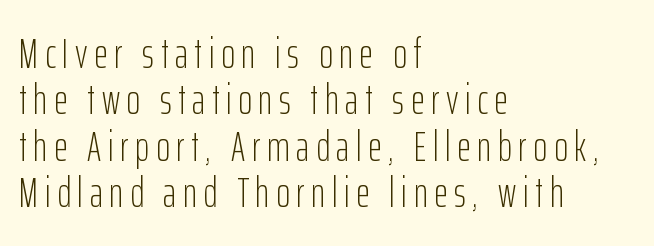
The image shows 43 px light, condensed sans-serif type, upright; set left-aligned, tight line spacing (1.08x), not underlined; low stroke contrast and a medium x-height.
